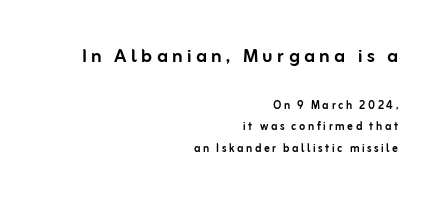
Q: Is the text italic (slanted)? A: No, it is upright.
Q: Is the text underlined? A: No.
Q: How is the paragraph aligned? A: Right-aligned.
Q: Is the spacing between lines tight, normal or loose? A: Normal.
Q: Which block of text is set in a larger size, the first (top) or the second (bottom)? A: The first (top) one.
